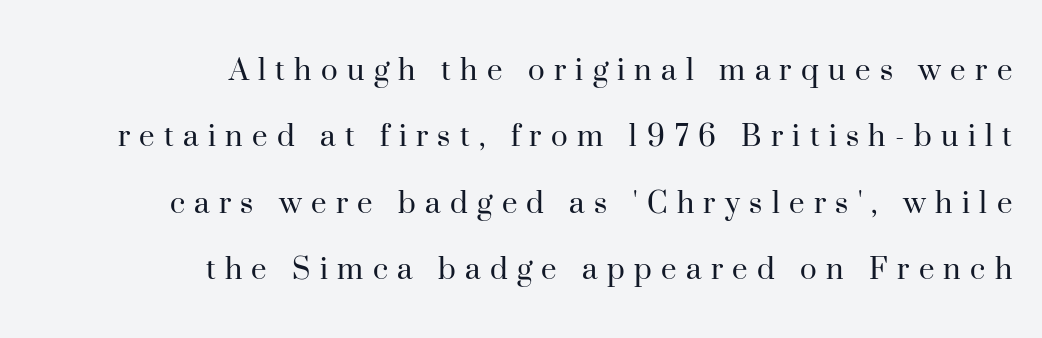
{"serif": "yes", "italic": "no", "bold": "no", "weight": "regular", "width": "normal", "stroke_contrast": "high", "x_height": "small", "monospaced": "no", "underline": "no", "align": "right", "line_spacing": "loose", "line_spacing_ratio": 1.9, "letter_spacing": "wide", "letter_spacing_em": 0.27, "glyph_px": 35}
